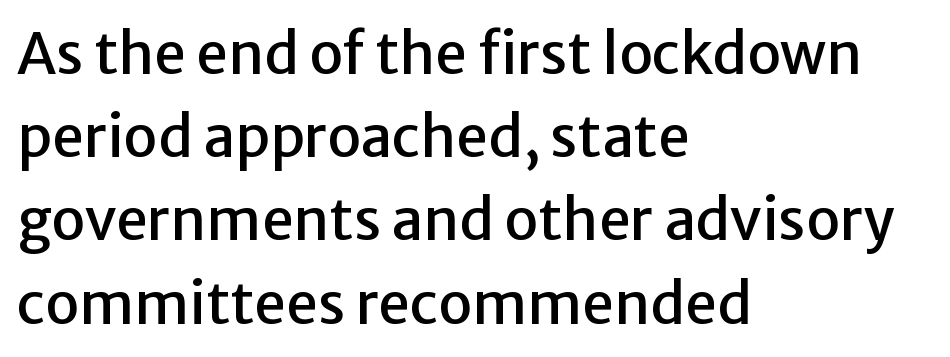
The image shows 57 px sans-serif type, upright; set left-aligned, normal line spacing (1.46x), normal letter spacing, not underlined; low stroke contrast and a medium x-height.
